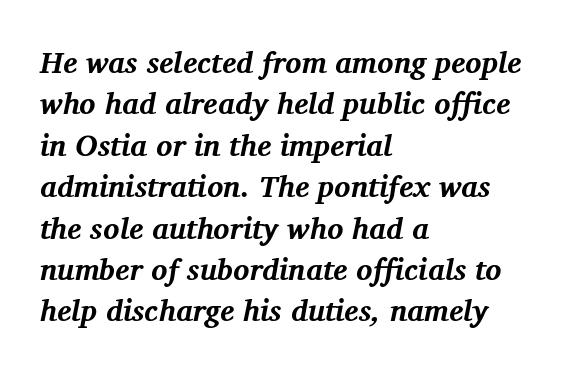
The image shows 30 px bold serif type, italic (leaning right); set left-aligned, normal line spacing (1.38x), normal letter spacing, not underlined; medium stroke contrast and a medium x-height.
